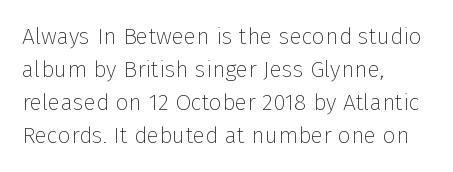
Honestly, the row spacing looks completely unremarkable. Caption: face not bold, strokes unweighted. Posture: vertical. This rendering features lettering with no underline. The setting favours the left margin, as ordinary paragraphs usually do.
